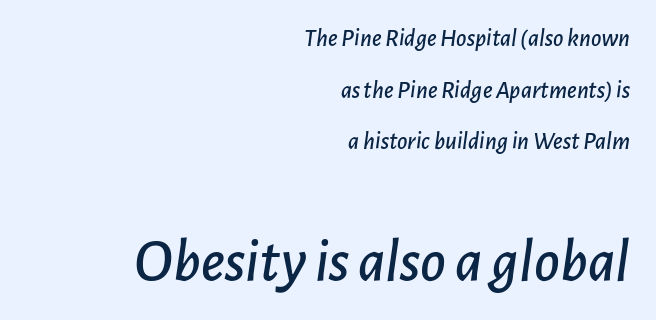
{"italic": "yes", "lean": "right", "slant_degrees": 7, "width": "normal", "stroke_contrast": "low", "x_height": "medium", "monospaced": "no", "underline": "no", "align": "right", "line_spacing": "loose", "line_spacing_ratio": 2.07, "letter_spacing": "normal", "letter_spacing_em": 0.0, "larger_block": "second", "size_ratio": 2.48, "glyph_px": 62}
